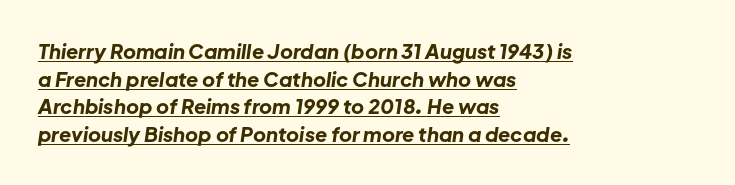
The image shows 20 px bold type, italic (leaning right); set left-aligned, normal line spacing (1.38x), normal letter spacing, underlined.
